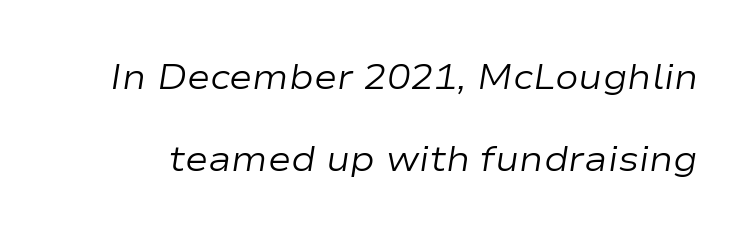
Q: Is the text bold? A: No.
Q: Is the text italic (slanted)? A: Yes, it leans right by about 9 degrees.
Q: Is the text underlined? A: No.
Q: Is the spacing between letters normal or unusually wide? A: Normal.
Q: Is the spacing between lines tight, normal or loose? A: Loose.
Q: Width (condensed, normal, or wide)? A: Wide.
Q: Stroke contrast? A: Low.
Q: x-height? A: Medium.
Q: Monospaced? A: No.
